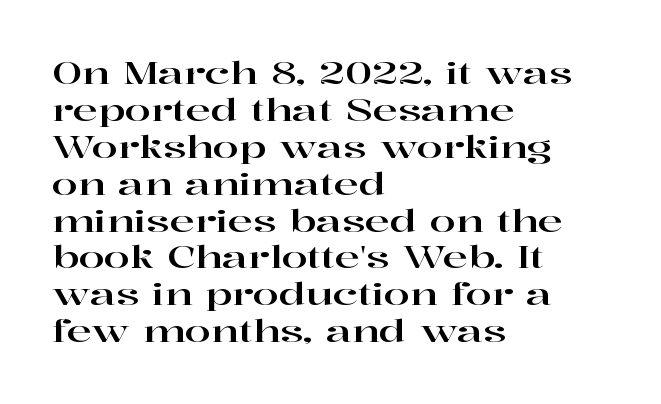
You could not count columns in this text — the font is proportionally spaced. The setting favours the left margin, as ordinary paragraphs usually do. Type style note: has serifs. Descenders hang freely into open space. A typesetter would call this zero additional tracking. Designer's note — italics off, roman on.
